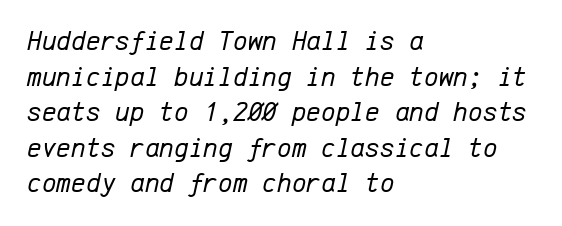
Q: Is the text bold? A: No.
Q: Is the text italic (slanted)? A: Yes, it leans right by about 12 degrees.
Q: Is the text underlined? A: No.
Q: How is the paragraph aligned? A: Left-aligned.
Q: Is the spacing between letters normal or unusually wide? A: Normal.
Q: Is the spacing between lines tight, normal or loose? A: Normal.
Q: Width (condensed, normal, or wide)? A: Normal.
Q: Stroke contrast? A: Low.
Q: x-height? A: Medium.
Q: Monospaced? A: Yes.
